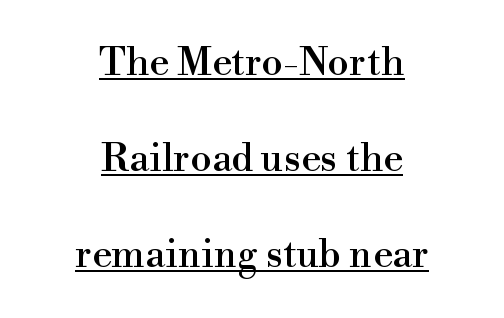
{"serif": "yes", "italic": "no", "width": "normal", "x_height": "small", "monospaced": "no", "underline": "yes", "align": "center", "line_spacing": "loose", "line_spacing_ratio": 2.46, "letter_spacing": "normal", "letter_spacing_em": 0.0, "glyph_px": 39}
